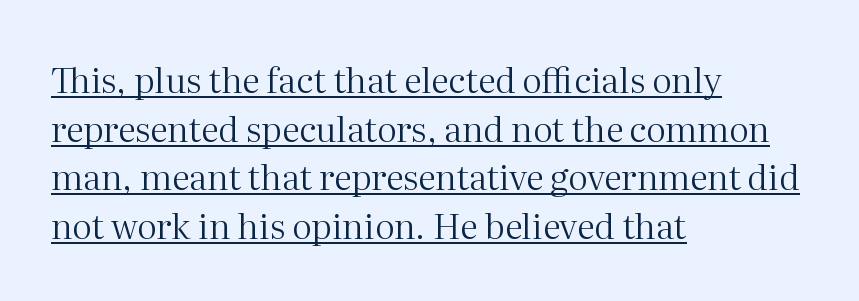
The image shows 35 px regular-weight serif type, upright; set left-aligned, normal line spacing (1.39x), normal letter spacing, underlined; medium stroke contrast and a medium x-height.
